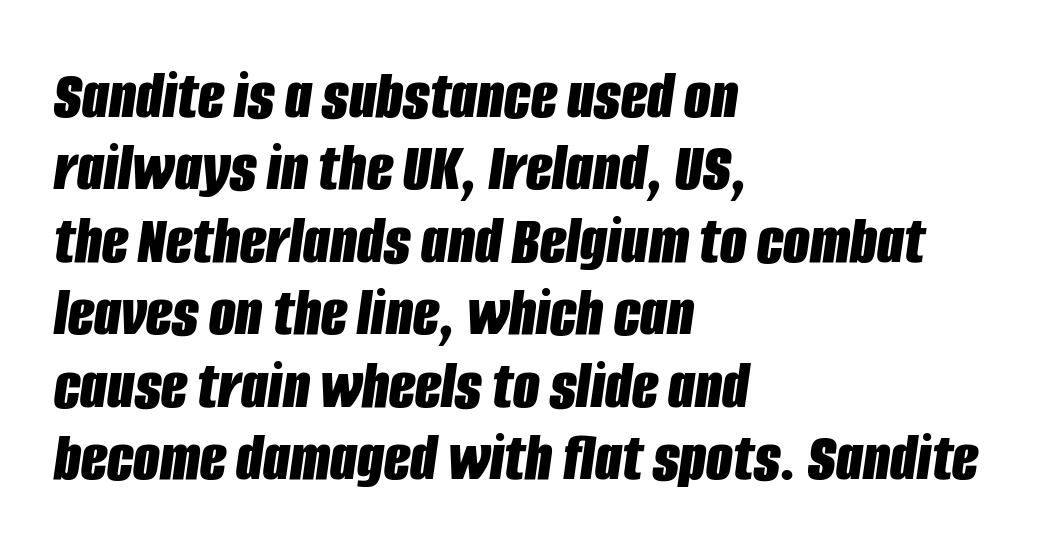
The image shows 69 px bold, condensed type, italic (leaning right); set left-aligned, tight line spacing (1.05x), normal letter spacing, not underlined; low stroke contrast and a large x-height.
